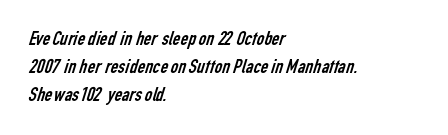
Q: Is the text bold? A: No.
Q: Is the text underlined? A: No.
Q: How is the paragraph aligned? A: Left-aligned.
Q: Is the spacing between letters normal or unusually wide? A: Normal.
Q: Is the spacing between lines tight, normal or loose? A: Normal.
